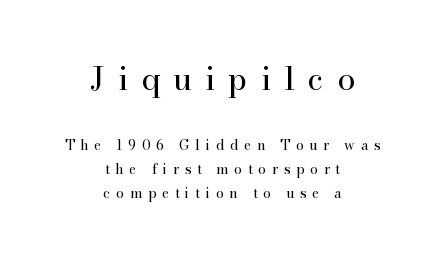
Q: Is the text bold? A: No.
Q: Is the text italic (slanted)? A: No, it is upright.
Q: Is the typeface a serif or a sans-serif typeface? A: Serif.
Q: Is the text underlined? A: No.
Q: How is the paragraph aligned? A: Centered.
Q: Is the spacing between letters normal or unusually wide? A: Unusually wide.
Q: Which block of text is set in a larger size, the first (top) or the second (bottom)? A: The first (top) one.
Q: Width (condensed, normal, or wide)? A: Normal.
Q: Stroke contrast? A: High.
Q: x-height? A: Small.
Q: Monospaced? A: No.
